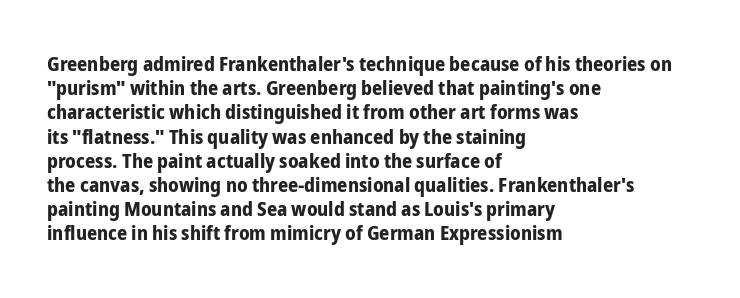
{"italic": "no", "bold": "yes", "underline": "no", "align": "left", "line_spacing_ratio": 1.21, "letter_spacing": "normal", "letter_spacing_em": 0.0, "glyph_px": 20}
